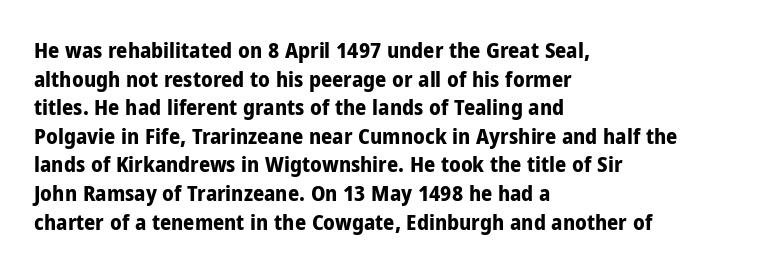
Q: Is the text bold? A: Yes.
Q: Is the text italic (slanted)? A: No, it is upright.
Q: Is the text underlined? A: No.
Q: How is the paragraph aligned? A: Left-aligned.
Q: Is the spacing between letters normal or unusually wide? A: Normal.
Q: Is the spacing between lines tight, normal or loose? A: Normal.
